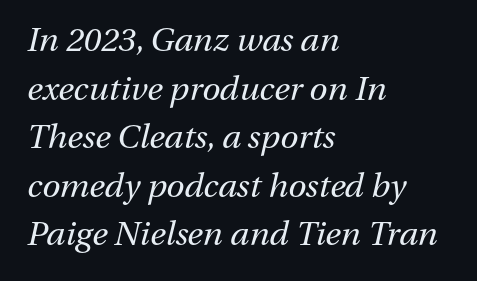
{"italic": "yes", "lean": "right", "slant_degrees": 13, "bold": "no", "weight": "regular", "width": "normal", "stroke_contrast": "medium", "x_height": "medium", "monospaced": "no", "underline": "no", "align": "left", "line_spacing": "normal", "line_spacing_ratio": 1.47, "letter_spacing": "normal", "letter_spacing_em": 0.0, "glyph_px": 33}
